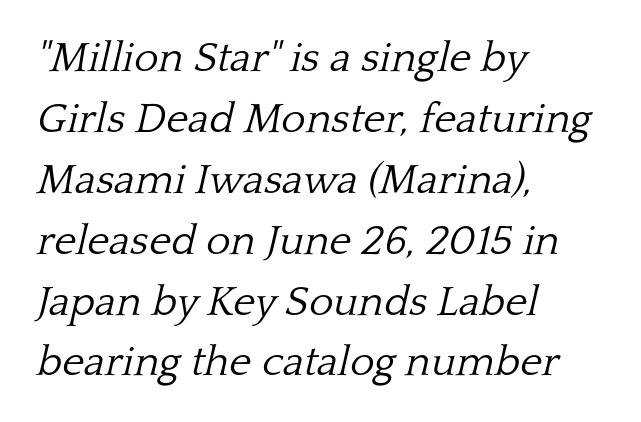
{"serif": "yes", "italic": "yes", "lean": "right", "slant_degrees": 13, "bold": "no", "weight": "light", "width": "normal", "stroke_contrast": "low", "x_height": "medium", "monospaced": "no", "underline": "no", "align": "left", "line_spacing": "normal", "line_spacing_ratio": 1.45, "letter_spacing": "normal", "letter_spacing_em": 0.0, "glyph_px": 42}
